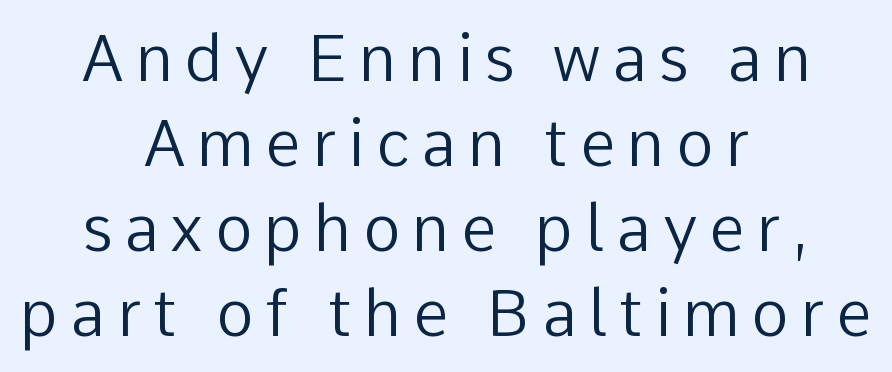
{"serif": "no", "italic": "no", "bold": "no", "weight": "regular", "width": "normal", "stroke_contrast": "low", "x_height": "medium", "monospaced": "no", "underline": "no", "align": "center", "line_spacing": "normal", "line_spacing_ratio": 1.33, "glyph_px": 64}
